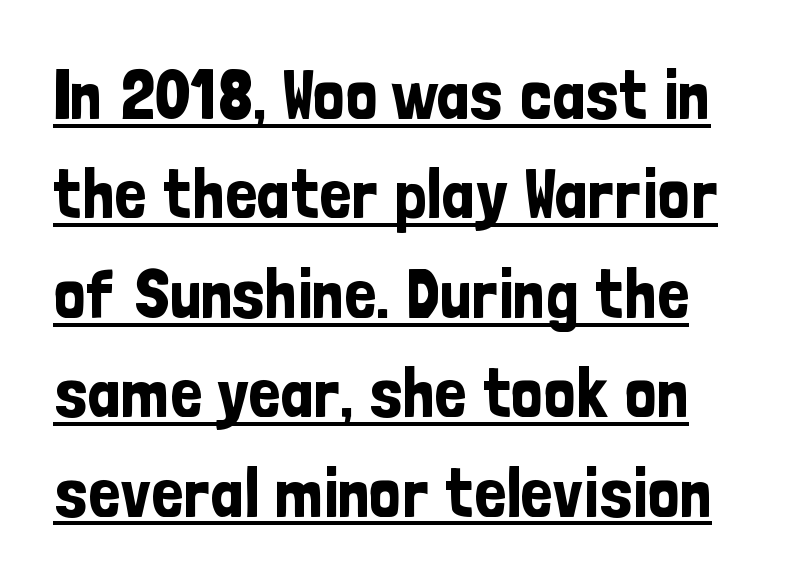
{"serif": "no", "italic": "no", "width": "condensed", "stroke_contrast": "low", "x_height": "medium", "monospaced": "no", "underline": "yes", "line_spacing": "normal", "line_spacing_ratio": 1.42, "letter_spacing": "normal", "letter_spacing_em": 0.0, "glyph_px": 70}
